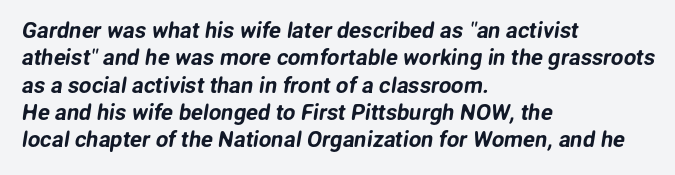
Q: Is the text underlined? A: No.
Q: How is the paragraph aligned? A: Left-aligned.
Q: Is the spacing between letters normal or unusually wide? A: Normal.
